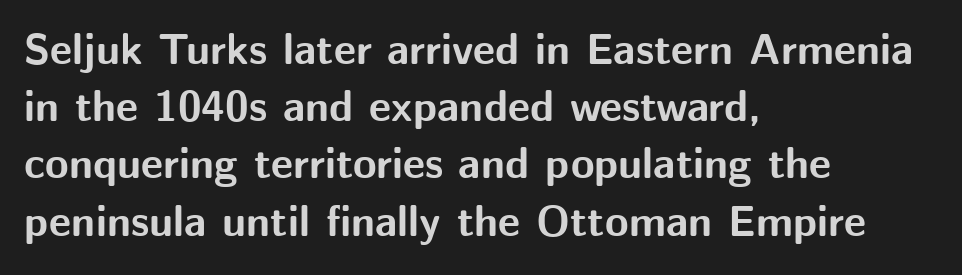
The image shows 43 px bold sans-serif type, upright; set left-aligned, normal line spacing (1.33x), normal letter spacing, not underlined; medium stroke contrast and a medium x-height.
